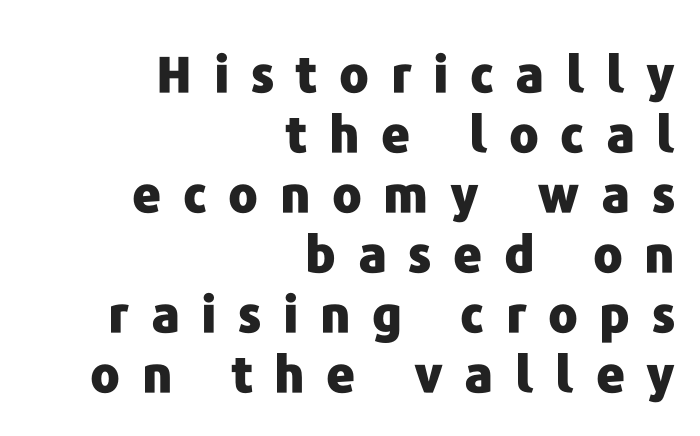
The image shows 50 px heavy sans-serif type, upright; set right-aligned, line spacing 1.2x, unusually wide letter spacing (+0.43 em), not underlined; low stroke contrast and a medium x-height.
